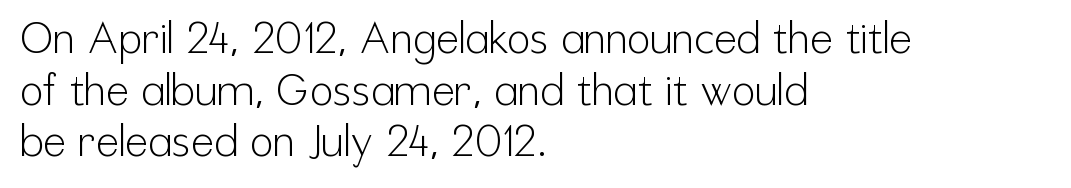
{"serif": "no", "italic": "no", "bold": "no", "weight": "light", "width": "condensed", "stroke_contrast": "low", "x_height": "medium", "monospaced": "no", "underline": "no", "align": "left", "line_spacing_ratio": 1.2, "letter_spacing": "normal", "letter_spacing_em": 0.0, "glyph_px": 43}
